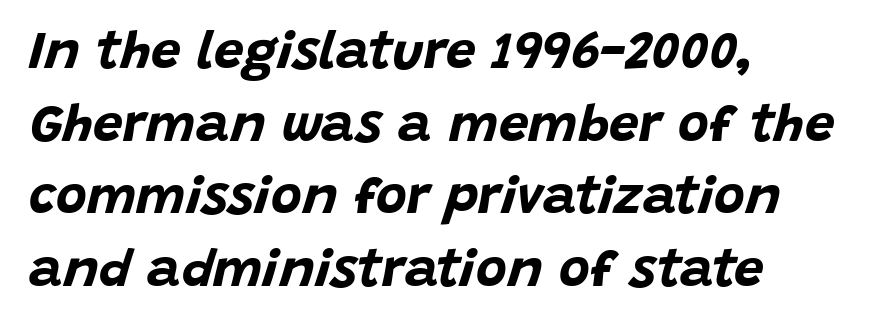
{"italic": "yes", "lean": "right", "slant_degrees": 15, "bold": "yes", "weight": "bold", "width": "normal", "stroke_contrast": "low", "x_height": "large", "monospaced": "no", "underline": "no", "align": "left", "line_spacing": "normal", "line_spacing_ratio": 1.37, "letter_spacing": "normal", "letter_spacing_em": 0.0, "glyph_px": 53}
